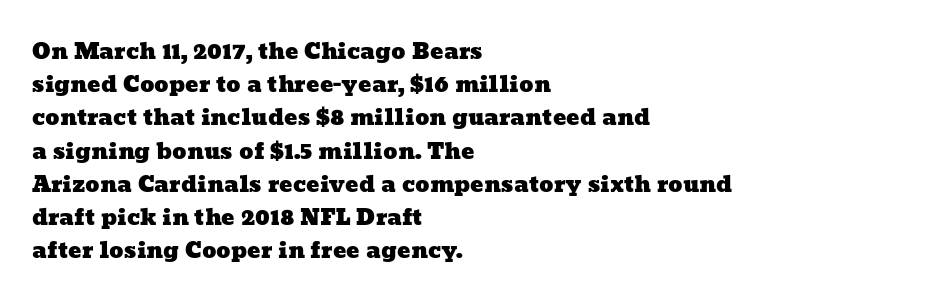
{"underline": "no", "align": "left", "line_spacing": "normal", "line_spacing_ratio": 1.51, "letter_spacing": "normal", "letter_spacing_em": 0.0, "glyph_px": 22}
